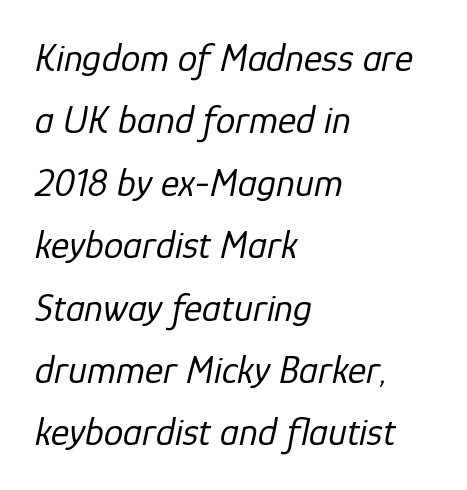
Q: Is the text bold? A: No.
Q: Is the text italic (slanted)? A: Yes, it leans right by about 12 degrees.
Q: Is the text underlined? A: No.
Q: How is the paragraph aligned? A: Left-aligned.
Q: Is the spacing between letters normal or unusually wide? A: Normal.
Q: Is the spacing between lines tight, normal or loose? A: Normal.
Q: Width (condensed, normal, or wide)? A: Normal.
Q: Stroke contrast? A: Low.
Q: x-height? A: Medium.
Q: Monospaced? A: No.
